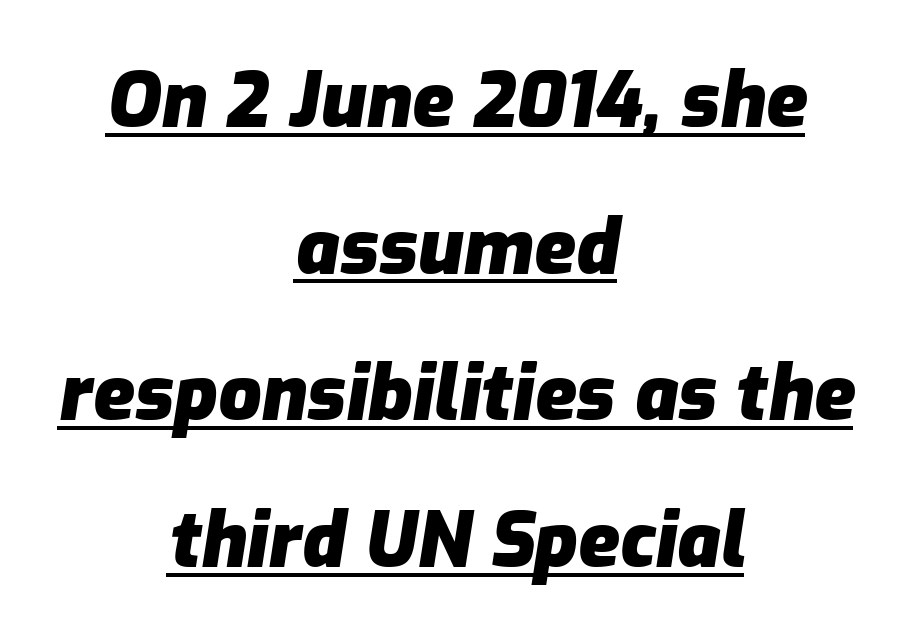
Q: Is the text bold? A: Yes.
Q: Is the text italic (slanted)? A: Yes, it leans right by about 9 degrees.
Q: Is the text underlined? A: Yes.
Q: How is the paragraph aligned? A: Centered.
Q: Is the spacing between letters normal or unusually wide? A: Normal.
Q: Is the spacing between lines tight, normal or loose? A: Loose.
Q: Width (condensed, normal, or wide)? A: Normal.
Q: Stroke contrast? A: Low.
Q: x-height? A: Medium.
Q: Monospaced? A: No.
